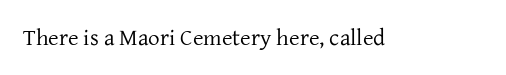
The type is set solid horizontally, with unmodified tracking. Words float on clear page, feet unadorned. A quiet, ordinary-to-light weight characterises the typeface. The type sits square on the baseline with zero lean.
